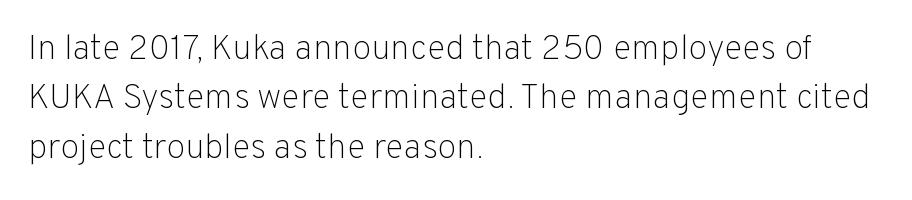
The image shows 35 px light sans-serif type, upright; set left-aligned, normal line spacing (1.41x), normal letter spacing, not underlined; low stroke contrast and a medium x-height.
